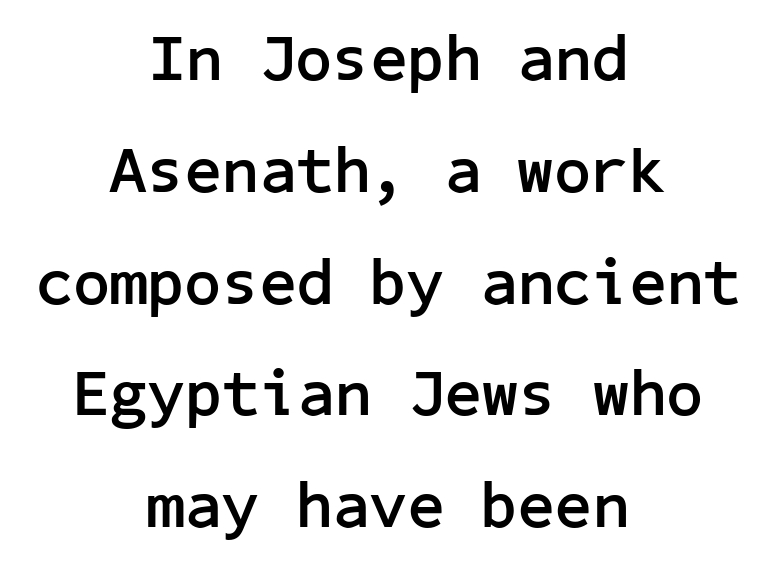
The image shows 65 px semibold sans-serif type, upright; set centered, line spacing 1.72x, normal letter spacing, not underlined; low stroke contrast and a medium x-height.
